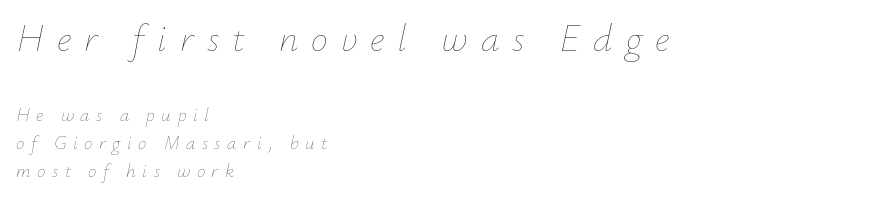
Q: Is the text bold? A: No.
Q: Is the text italic (slanted)? A: Yes, it leans right by about 12 degrees.
Q: Is the text underlined? A: No.
Q: How is the paragraph aligned? A: Left-aligned.
Q: Is the spacing between letters normal or unusually wide? A: Unusually wide.
Q: Is the spacing between lines tight, normal or loose? A: Normal.
Q: Which block of text is set in a larger size, the first (top) or the second (bottom)? A: The first (top) one.
Q: Width (condensed, normal, or wide)? A: Normal.
Q: Stroke contrast? A: Low.
Q: x-height? A: Small.
Q: Monospaced? A: No.
